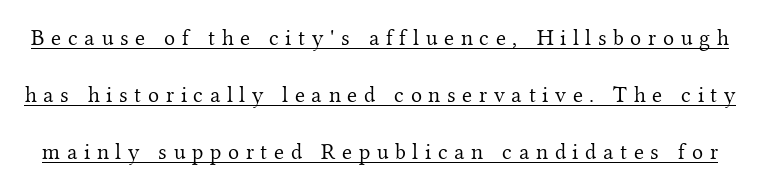
The line-height multiplier appears high, well above default. Glyph-to-glyph distance is far greater than everyday printed text. The face looks like a standard text weight, possibly lighter. Is there an underline? Yes — a line sits under the letters. Ascenders rise straight up at ninety degrees.
